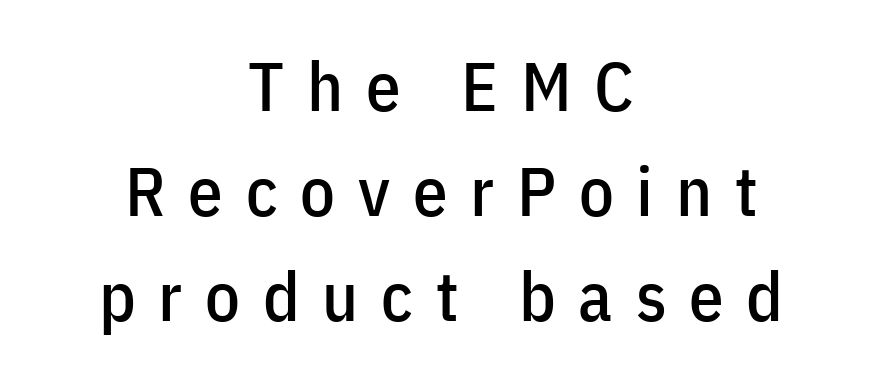
The image shows 69 px condensed sans-serif type, upright; set centered, normal line spacing (1.52x), unusually wide letter spacing (+0.33 em), not underlined; low stroke contrast and a medium x-height.
